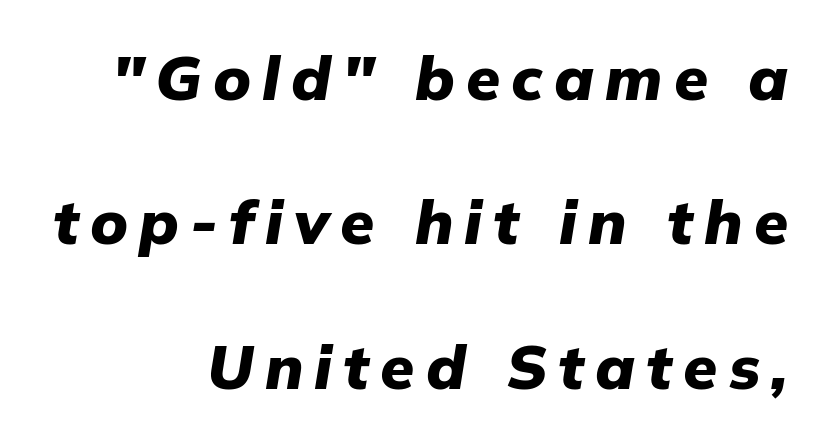
Q: Is the text bold? A: Yes.
Q: Is the text italic (slanted)? A: Yes, it leans right by about 9 degrees.
Q: Is the text underlined? A: No.
Q: How is the paragraph aligned? A: Right-aligned.
Q: Is the spacing between lines tight, normal or loose? A: Loose.
Q: Width (condensed, normal, or wide)? A: Normal.
Q: Stroke contrast? A: Low.
Q: x-height? A: Medium.
Q: Monospaced? A: No.
